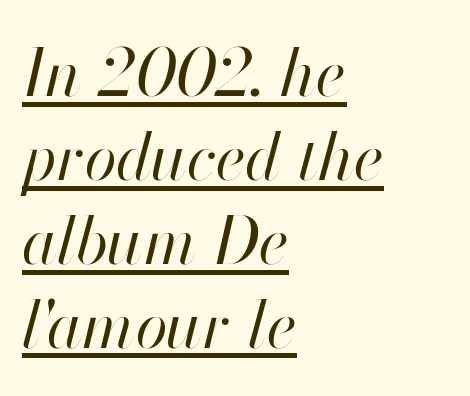
{"italic": "yes", "lean": "right", "slant_degrees": 13, "bold": "no", "weight": "regular", "width": "normal", "stroke_contrast": "high", "x_height": "small", "monospaced": "no", "underline": "yes", "align": "left", "line_spacing": "normal", "line_spacing_ratio": 1.29, "letter_spacing": "normal", "letter_spacing_em": 0.0, "glyph_px": 65}
